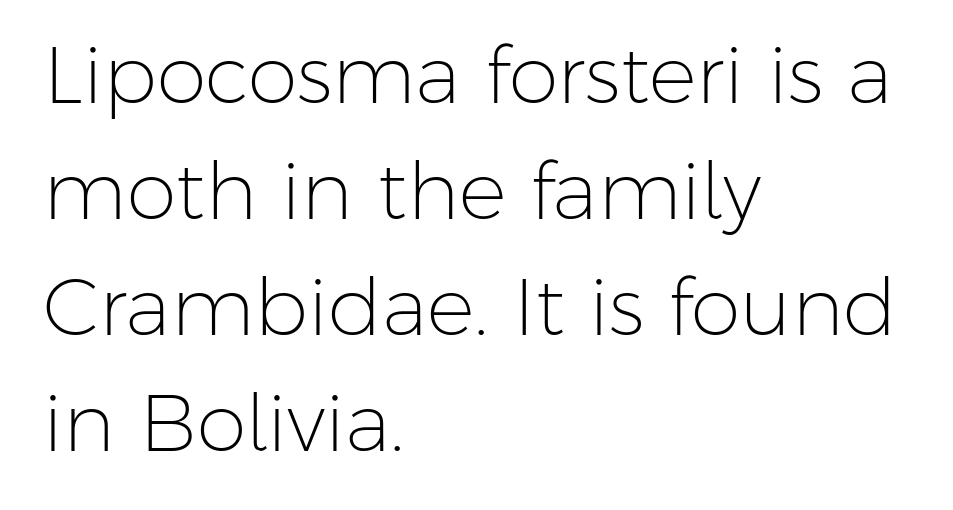
Character widths vary here, with narrow letters taking less room than wide ones. Line beginnings align vertically; line endings do not. Italic? Not at all — the glyphs are vertical. Standard letterfit; no display-style spreading of the glyphs. The passage shown is not bold in any degree. Observe the absence of serifs on each vertical stroke in this sample.
